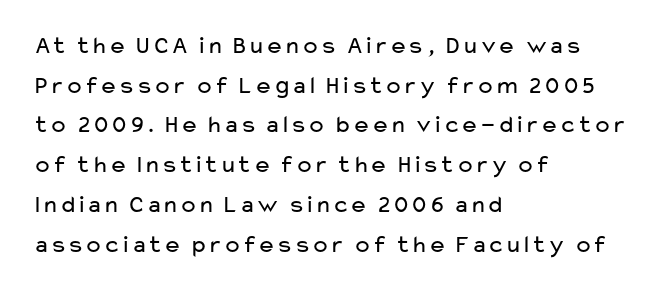
The image shows 25 px text type, upright; set left-aligned, normal line spacing (1.59x), normal letter spacing, not underlined.
